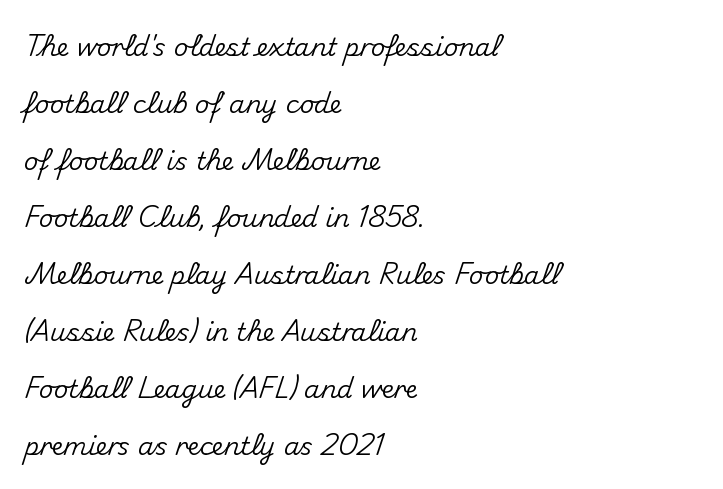
{"underline": "no", "align": "left", "line_spacing": "loose", "line_spacing_ratio": 2.28, "letter_spacing": "normal", "letter_spacing_em": 0.0, "glyph_px": 25}
